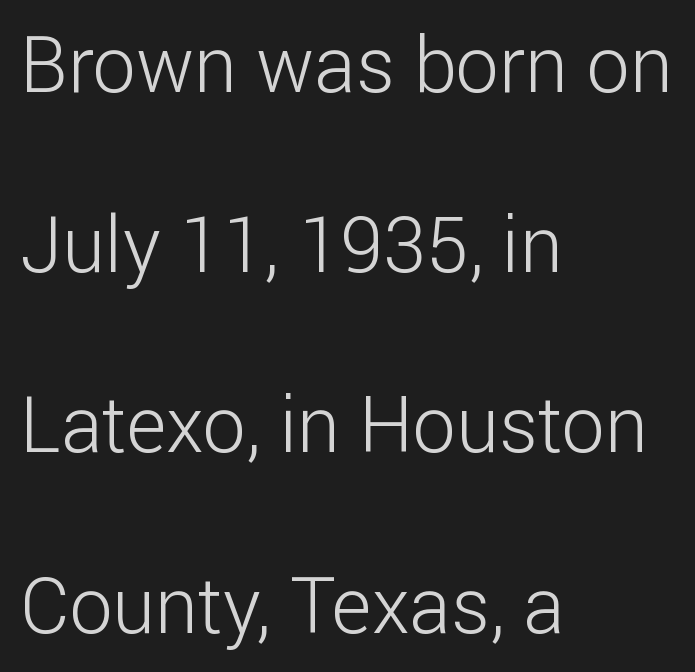
Q: Is the text bold? A: No.
Q: Is the text italic (slanted)? A: No, it is upright.
Q: Is the typeface a serif or a sans-serif typeface? A: Sans-serif.
Q: Is the text underlined? A: No.
Q: How is the paragraph aligned? A: Left-aligned.
Q: Is the spacing between letters normal or unusually wide? A: Normal.
Q: Is the spacing between lines tight, normal or loose? A: Loose.
Q: Width (condensed, normal, or wide)? A: Normal.
Q: Stroke contrast? A: Low.
Q: x-height? A: Medium.
Q: Monospaced? A: No.
